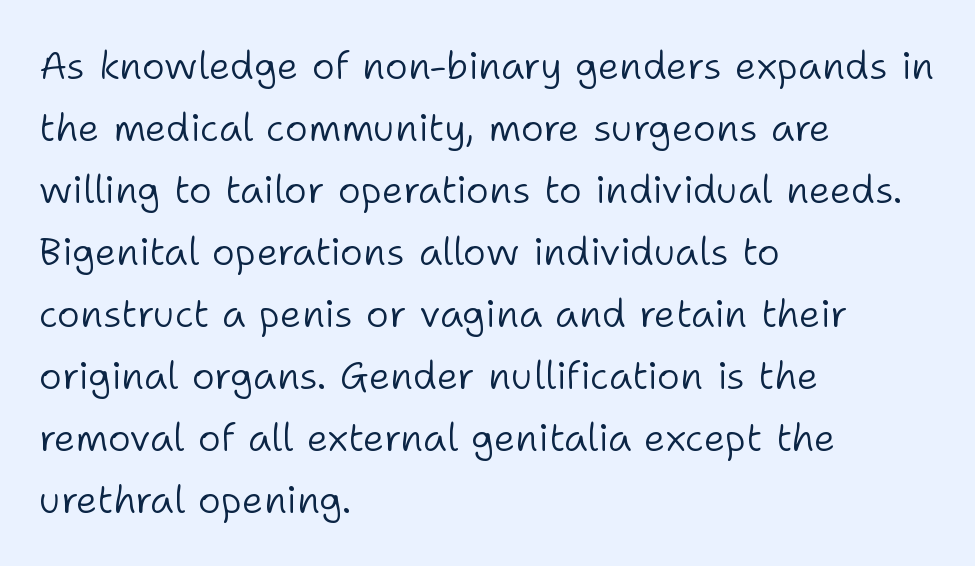
Q: Is the text bold? A: No.
Q: Is the text italic (slanted)? A: No, it is upright.
Q: Is the typeface a serif or a sans-serif typeface? A: Sans-serif.
Q: Is the text underlined? A: No.
Q: How is the paragraph aligned? A: Left-aligned.
Q: Is the spacing between letters normal or unusually wide? A: Normal.
Q: Is the spacing between lines tight, normal or loose? A: Normal.
Q: Width (condensed, normal, or wide)? A: Normal.
Q: Stroke contrast? A: Low.
Q: x-height? A: Medium.
Q: Monospaced? A: No.
